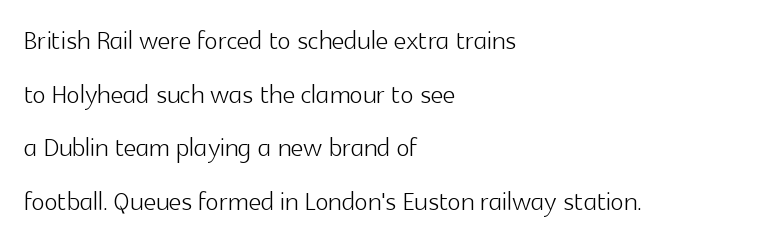
It's the straight-up-and-down kind of type. Just letters on the line, the space beneath them empty. The designer went with a sans here, leaving each stem footless. Ink coverage per letter is moderate at most. Does the copy run flush right? No — it runs flush left.
